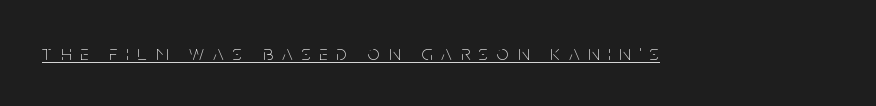
Is the type heavy? It reads as light-to-regular instead. Display-style spreading of the glyphs; the letterfit is very open. This is roman type, the default non-slanted kind. In designer terms, the underline attribute is active on this setting.
